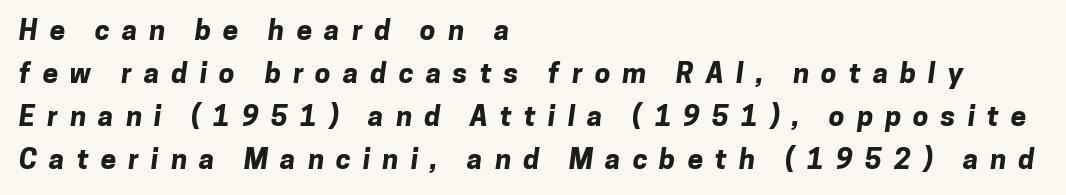
The image shows 28 px bold sans-serif type; set left-aligned, normal line spacing (1.53x), unusually wide letter spacing (+0.43 em), not underlined; low stroke contrast and a medium x-height.
